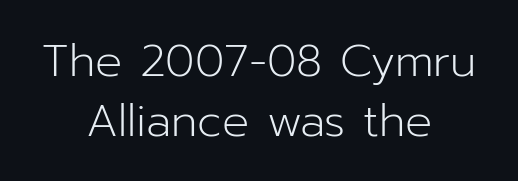
{"serif": "no", "italic": "no", "bold": "no", "weight": "light", "width": "normal", "stroke_contrast": "low", "x_height": "medium", "monospaced": "no", "underline": "no", "align": "center", "line_spacing": "normal", "line_spacing_ratio": 1.33, "letter_spacing": "normal", "letter_spacing_em": 0.0, "glyph_px": 45}
